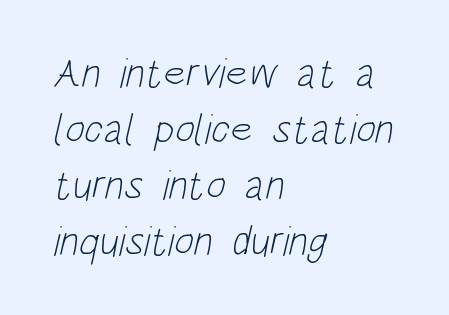
{"serif": "no", "bold": "no", "weight": "light", "width": "condensed", "stroke_contrast": "low", "x_height": "large", "monospaced": "no", "underline": "no", "align": "left", "line_spacing": "normal", "line_spacing_ratio": 1.33, "letter_spacing": "normal", "letter_spacing_em": 0.0, "glyph_px": 42}
